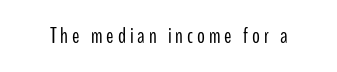
Q: Is the text bold? A: No.
Q: Is the text italic (slanted)? A: No, it is upright.
Q: Is the text underlined? A: No.
